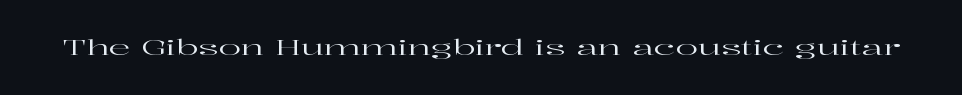
{"italic": "no", "underline": "no", "letter_spacing": "normal", "letter_spacing_em": 0.0, "glyph_px": 21}
